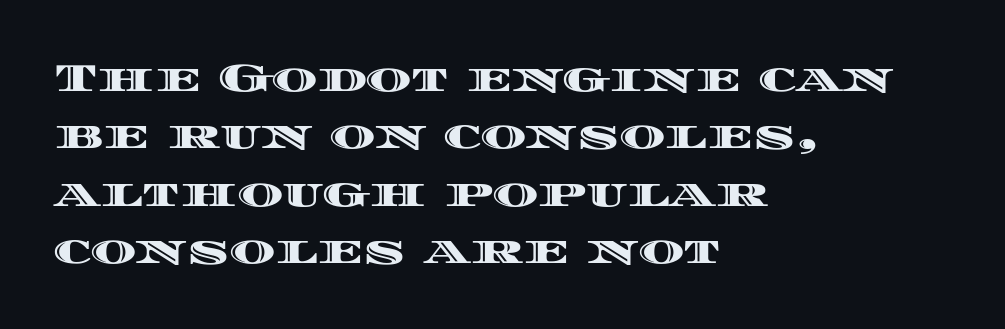
The image shows 39 px wide type, upright; set left-aligned, normal line spacing (1.47x), normal letter spacing, not underlined; a large x-height.
